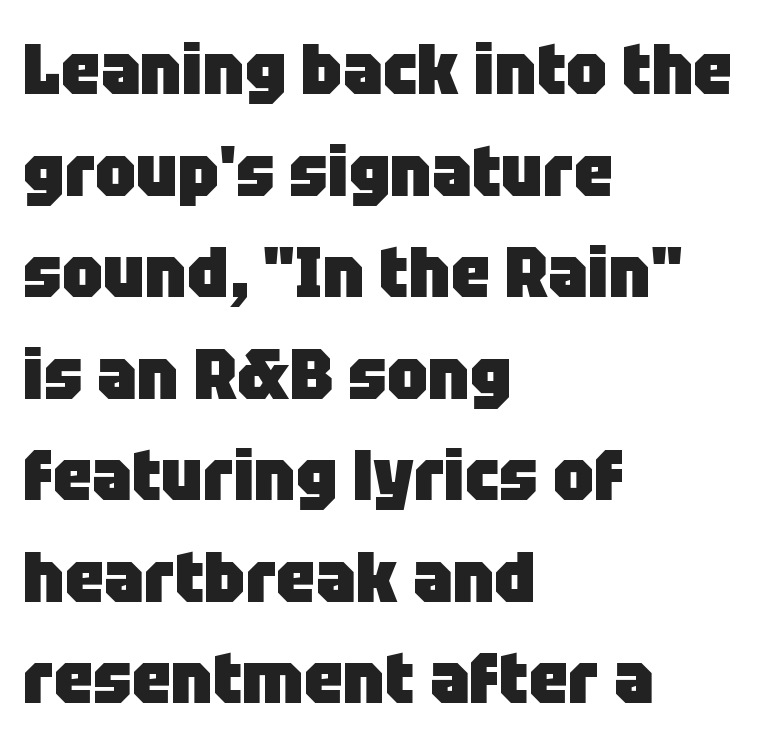
The image shows 71 px heavy sans-serif type, upright; set left-aligned, normal line spacing (1.43x), normal letter spacing, not underlined; low stroke contrast and a large x-height.
